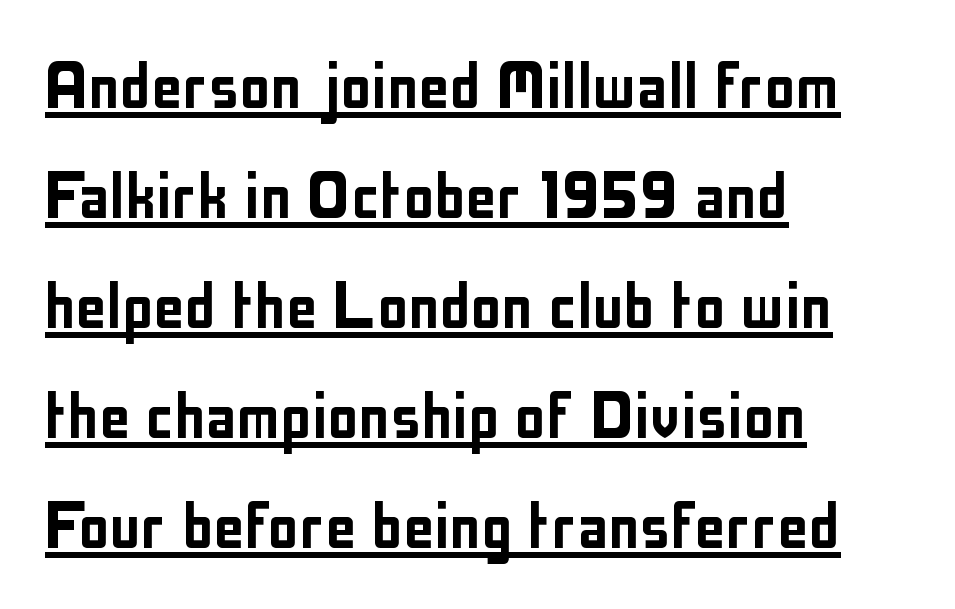
Q: Is the text italic (slanted)? A: No, it is upright.
Q: Is the typeface a serif or a sans-serif typeface? A: Sans-serif.
Q: Is the text underlined? A: Yes.
Q: How is the paragraph aligned? A: Left-aligned.
Q: Is the spacing between letters normal or unusually wide? A: Normal.
Q: Is the spacing between lines tight, normal or loose? A: Normal.
Q: Width (condensed, normal, or wide)? A: Condensed.
Q: Stroke contrast? A: Low.
Q: x-height? A: Medium.
Q: Monospaced? A: No.
